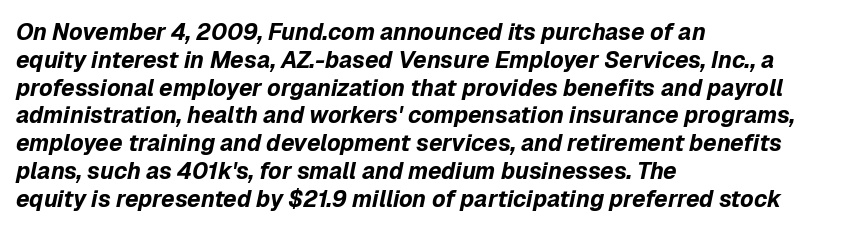
Q: Is the text bold? A: Yes.
Q: Is the text italic (slanted)? A: Yes, it leans right by about 12 degrees.
Q: Is the text underlined? A: No.
Q: How is the paragraph aligned? A: Left-aligned.
Q: Is the spacing between letters normal or unusually wide? A: Normal.
